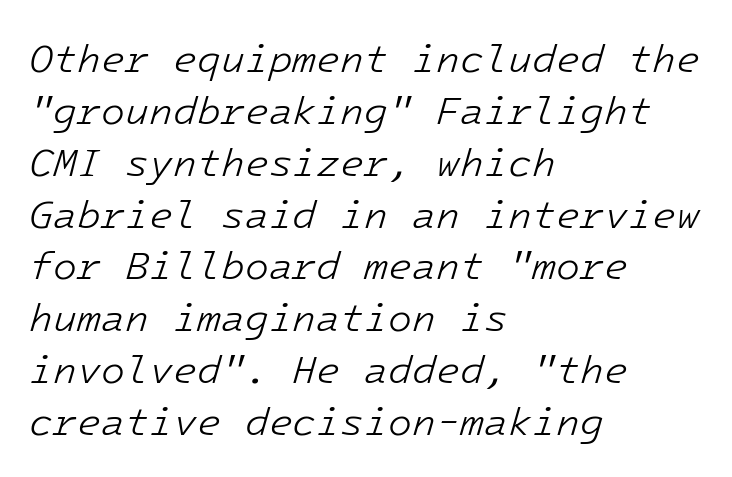
Q: Is the text bold? A: No.
Q: Is the text italic (slanted)? A: Yes, it leans right by about 16 degrees.
Q: Is the text underlined? A: No.
Q: How is the paragraph aligned? A: Left-aligned.
Q: Is the spacing between letters normal or unusually wide? A: Normal.
Q: Is the spacing between lines tight, normal or loose? A: Normal.
Q: Width (condensed, normal, or wide)? A: Normal.
Q: Stroke contrast? A: Low.
Q: x-height? A: Medium.
Q: Monospaced? A: Yes.
